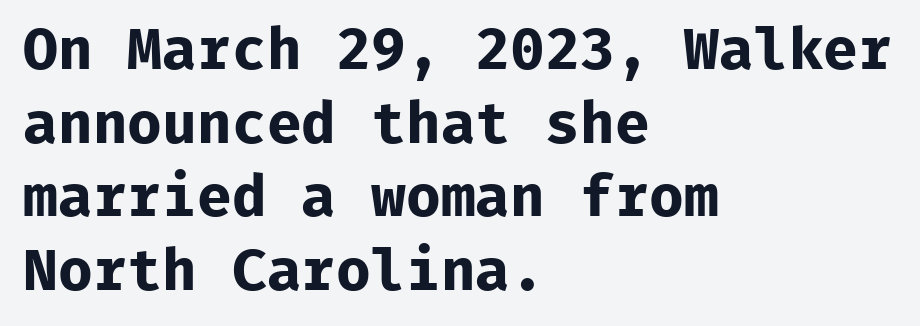
Caption: standard tracking, unaltered. Rows of type keep a routine distance in the vertical direction. Letterform terminals end flat and unadorned throughout the passage. The space beneath each line is pristine and unruled.
